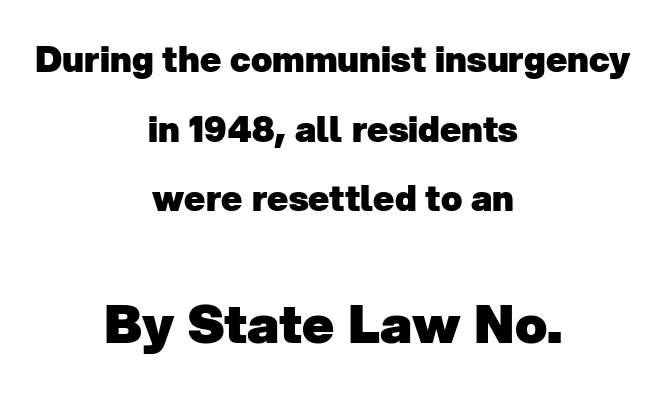
The image shows 53 px heavy sans-serif type; set centered, loose line spacing (1.99x), normal letter spacing, not underlined; the second (bottom) block is 1.51x larger; low stroke contrast and a medium x-height.
